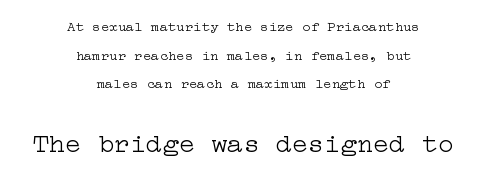
The image shows 27 px text type, upright; set centered, loose line spacing (2.04x), normal letter spacing, not underlined; the second (bottom) block is 1.93x larger.
